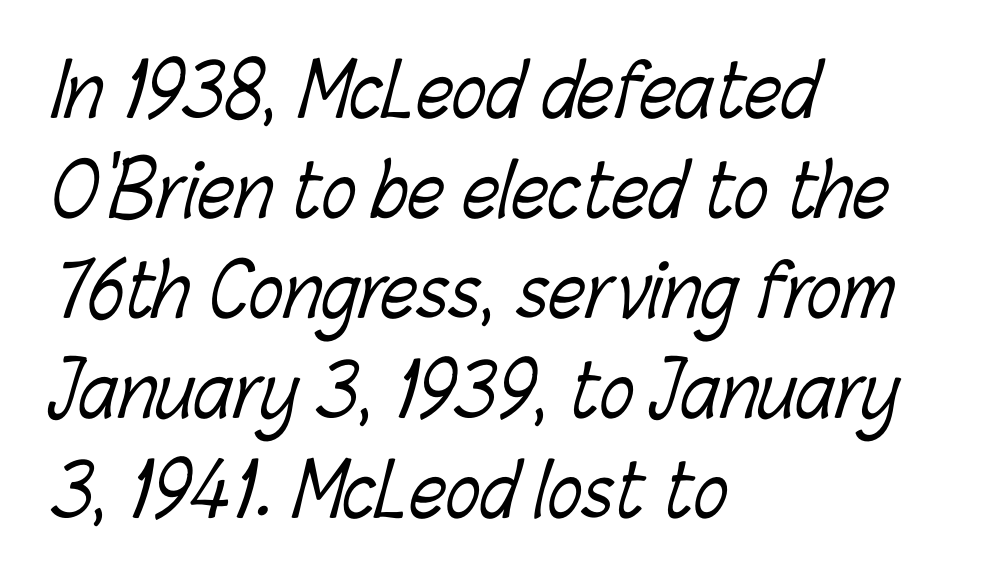
The image shows 72 px light, condensed type; set left-aligned, normal line spacing (1.39x), normal letter spacing, not underlined; low stroke contrast and a medium x-height.
